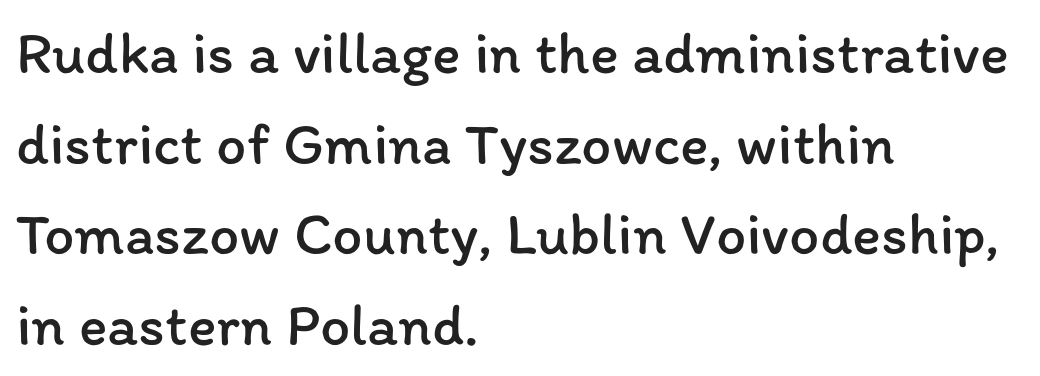
{"italic": "no", "bold": "no", "weight": "regular", "width": "normal", "stroke_contrast": "low", "x_height": "medium", "monospaced": "no", "underline": "no", "align": "left", "line_spacing": "normal", "line_spacing_ratio": 1.51, "letter_spacing": "normal", "letter_spacing_em": 0.0, "glyph_px": 60}
